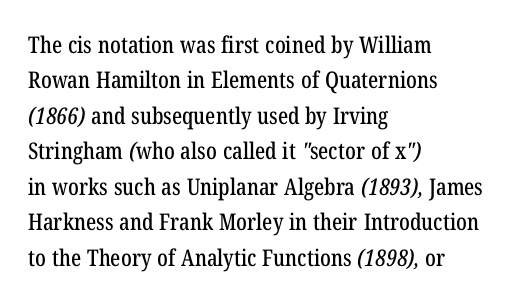
Q: Is the text underlined? A: No.
Q: How is the paragraph aligned? A: Left-aligned.
Q: Is the spacing between letters normal or unusually wide? A: Normal.
Q: Is the spacing between lines tight, normal or loose? A: Normal.
